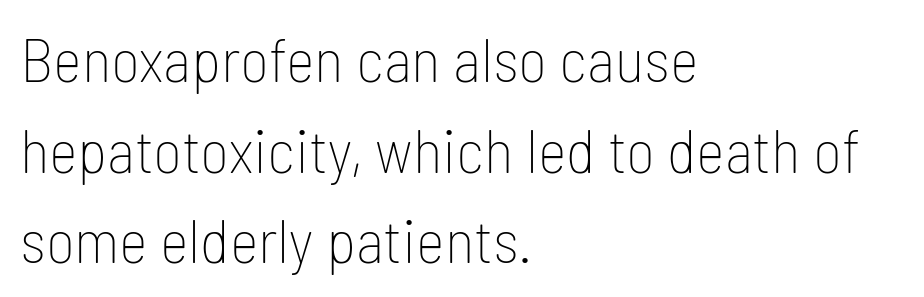
{"serif": "no", "italic": "no", "bold": "no", "weight": "thin", "width": "condensed", "stroke_contrast": "low", "x_height": "medium", "monospaced": "no", "underline": "no", "align": "left", "line_spacing": "normal", "line_spacing_ratio": 1.46, "letter_spacing": "normal", "letter_spacing_em": 0.0, "glyph_px": 62}
